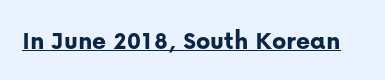
Q: Is the text bold? A: Yes.
Q: Is the text italic (slanted)? A: No, it is upright.
Q: Is the text underlined? A: Yes.
Q: Is the spacing between letters normal or unusually wide? A: Normal.
